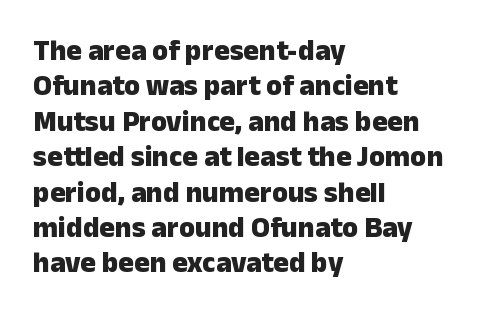
Q: Is the text bold? A: Yes.
Q: Is the text italic (slanted)? A: No, it is upright.
Q: Is the typeface a serif or a sans-serif typeface? A: Sans-serif.
Q: Is the text underlined? A: No.
Q: How is the paragraph aligned? A: Left-aligned.
Q: Is the spacing between letters normal or unusually wide? A: Normal.
Q: Width (condensed, normal, or wide)? A: Normal.
Q: Stroke contrast? A: Low.
Q: x-height? A: Medium.
Q: Monospaced? A: No.
